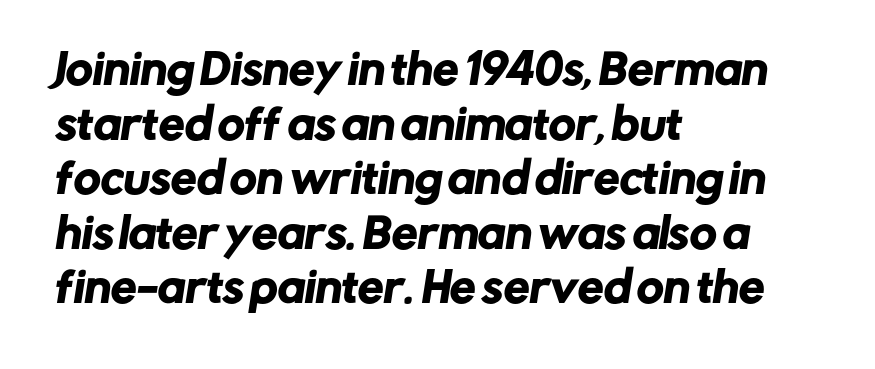
The image shows 41 px sans-serif type; set left-aligned, normal line spacing (1.33x), normal letter spacing, not underlined; low stroke contrast and a medium x-height.
